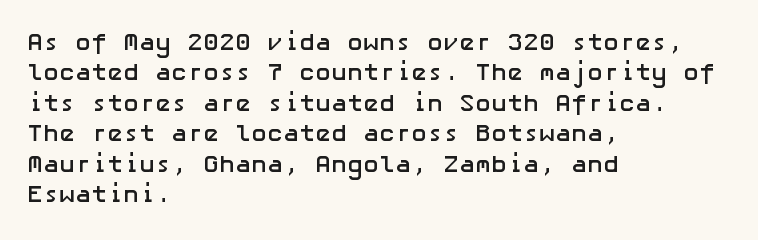
{"italic": "no", "bold": "yes", "underline": "no", "align": "left", "line_spacing": "normal", "line_spacing_ratio": 1.27, "letter_spacing": "normal", "letter_spacing_em": 0.0, "glyph_px": 24}
